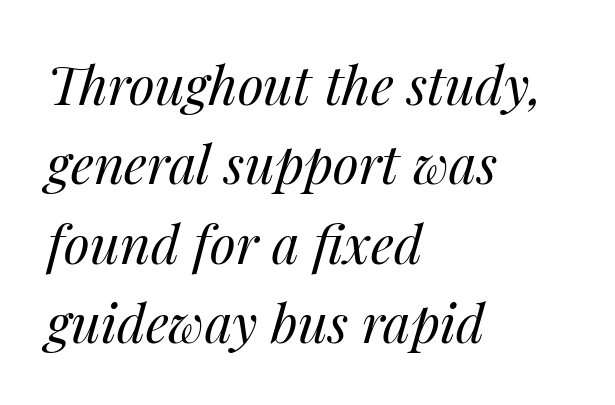
The image shows 53 px regular-weight type, italic (leaning right); set left-aligned, normal line spacing (1.5x), normal letter spacing, not underlined; medium stroke contrast and a medium x-height.
